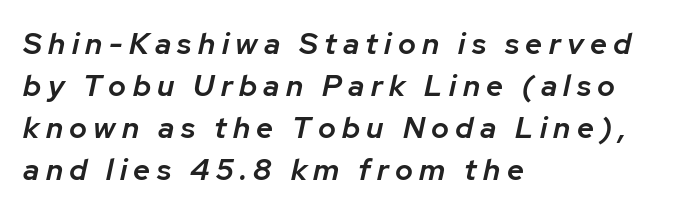
Designer's note — italics engaged. Every letter is mildly thick-stroked: semibold rather than bold. A normal amount of white space separates one row of letters from the next. This sample has the flowing, uneven cadence of proportional lettering.
